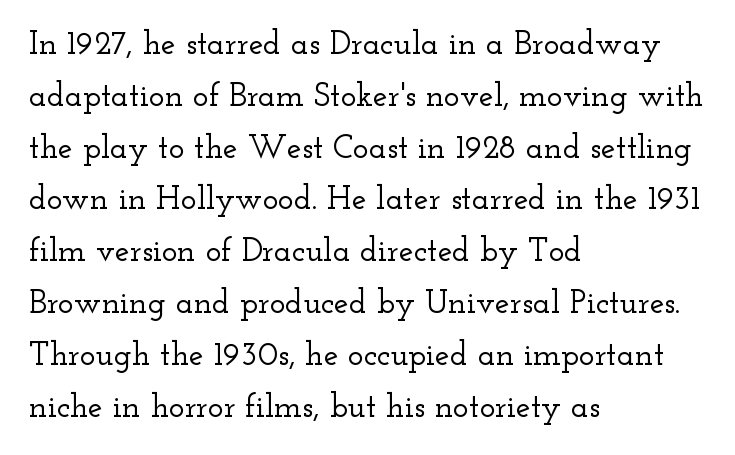
{"serif": "yes", "italic": "no", "width": "wide", "stroke_contrast": "low", "x_height": "small", "monospaced": "no", "underline": "no", "align": "left", "line_spacing": "normal", "line_spacing_ratio": 1.57, "letter_spacing": "normal", "letter_spacing_em": 0.0, "glyph_px": 33}
